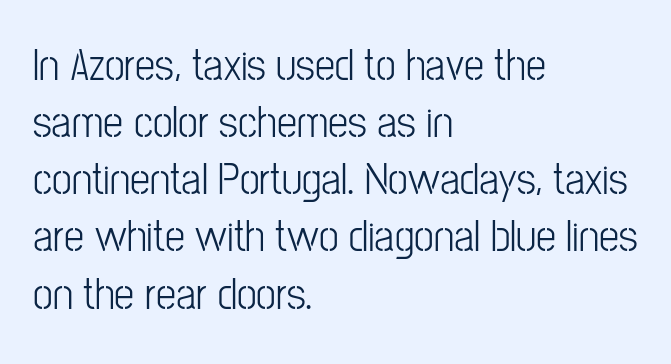
{"serif": "no", "italic": "no", "width": "condensed", "stroke_contrast": "low", "x_height": "medium", "monospaced": "no", "underline": "no", "align": "left", "line_spacing": "normal", "line_spacing_ratio": 1.27, "letter_spacing": "normal", "letter_spacing_em": 0.0, "glyph_px": 45}
